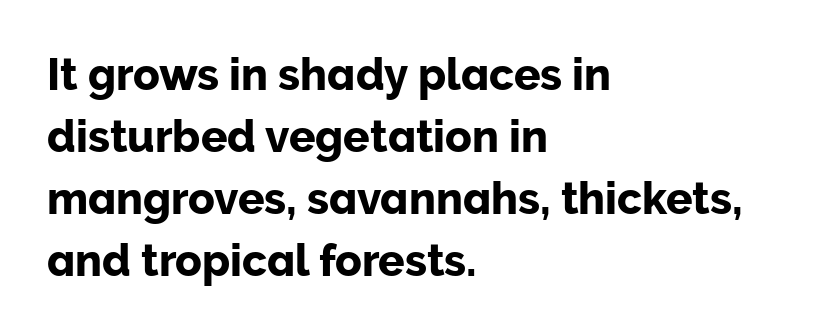
The image shows 44 px sans-serif type, upright; set left-aligned, normal line spacing (1.41x), normal letter spacing, not underlined; low stroke contrast and a medium x-height.
